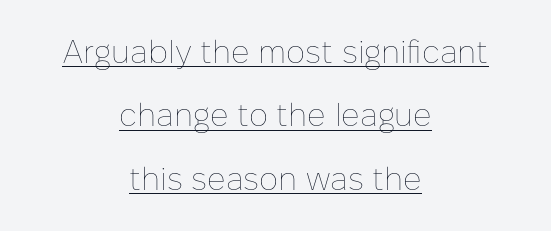
{"italic": "no", "bold": "no", "weight": "thin", "width": "normal", "stroke_contrast": "low", "x_height": "medium", "monospaced": "no", "underline": "yes", "align": "center", "line_spacing": "loose", "line_spacing_ratio": 1.98, "letter_spacing": "normal", "letter_spacing_em": 0.0, "glyph_px": 32}
